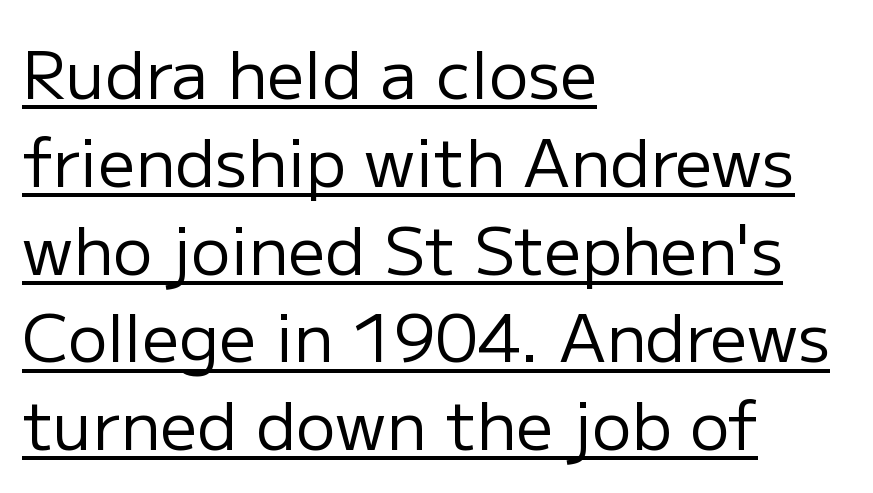
Q: Is the text bold? A: No.
Q: Is the text italic (slanted)? A: No, it is upright.
Q: Is the typeface a serif or a sans-serif typeface? A: Sans-serif.
Q: Is the text underlined? A: Yes.
Q: How is the paragraph aligned? A: Left-aligned.
Q: Is the spacing between letters normal or unusually wide? A: Normal.
Q: Is the spacing between lines tight, normal or loose? A: Normal.
Q: Width (condensed, normal, or wide)? A: Normal.
Q: Stroke contrast? A: Low.
Q: x-height? A: Medium.
Q: Monospaced? A: No.
